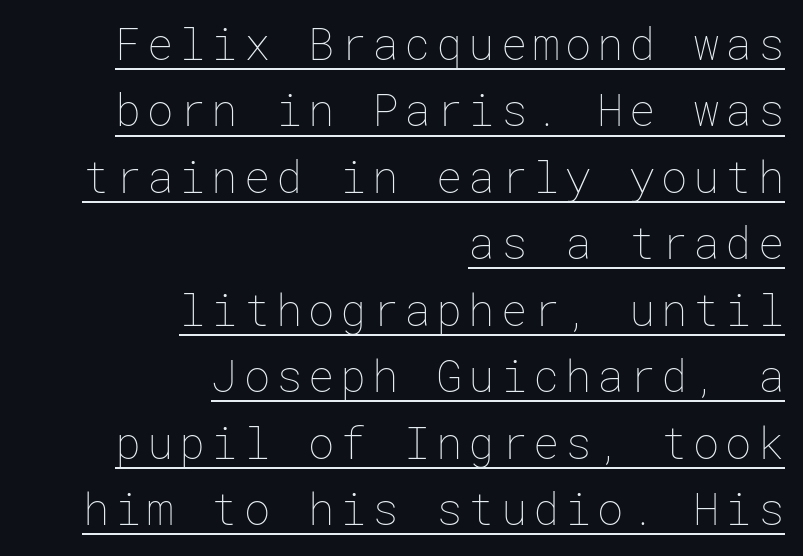
Posture: upright roman. The letterforms sit at book weight or below. Does the leading feel generous? No, just average. All the whitespace from short lines collects on the left. The rendering uses the underline text-decoration.
